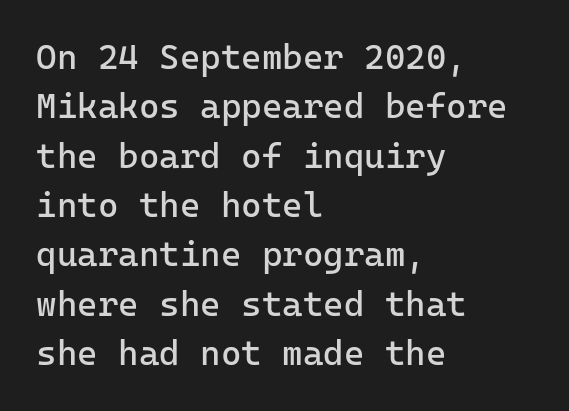
Ordinary non-slanted type is in use. A typesetter would call this monospace, since all characters share one set width. One-word summary of the alignment: left. The letterforms sit shoulder to shoulder at normal distance.
